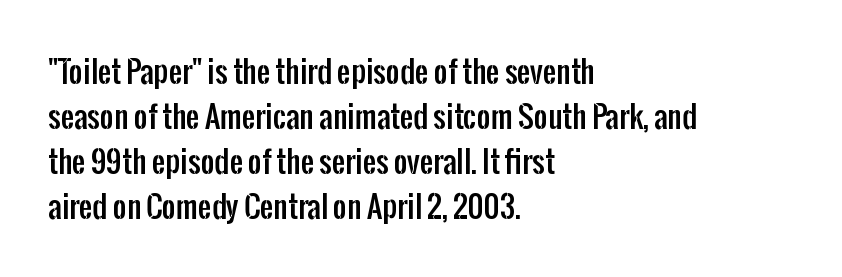
{"serif": "no", "italic": "no", "width": "condensed", "stroke_contrast": "low", "x_height": "medium", "monospaced": "no", "underline": "no", "align": "left", "line_spacing": "normal", "line_spacing_ratio": 1.5, "letter_spacing": "normal", "letter_spacing_em": 0.0, "glyph_px": 30}
